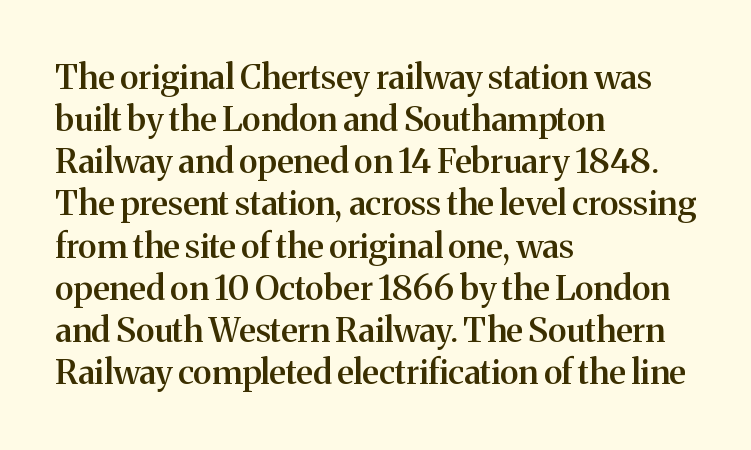
{"serif": "yes", "italic": "no", "bold": "semi", "weight": "semibold", "width": "normal", "stroke_contrast": "medium", "x_height": "medium", "monospaced": "no", "underline": "no", "align": "left", "line_spacing_ratio": 1.24, "letter_spacing": "normal", "letter_spacing_em": 0.0, "glyph_px": 34}
